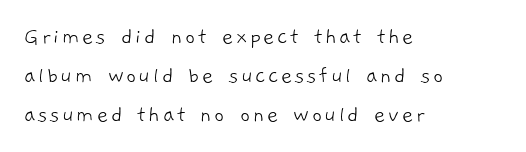
Summary of weight: not heavy and not bold. One-word summary of the alignment: left. Vertical spacing — default. A bare baseline throughout the passage.
